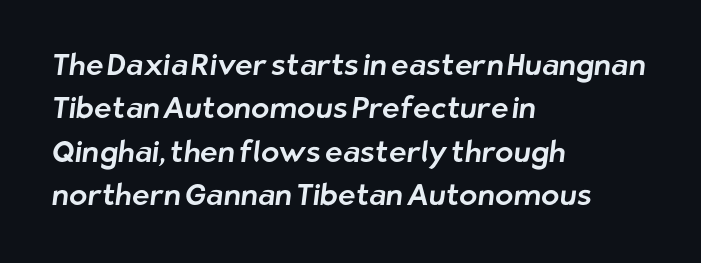
{"serif": "no", "width": "normal", "stroke_contrast": "low", "x_height": "medium", "monospaced": "no", "underline": "no", "align": "left", "line_spacing": "normal", "line_spacing_ratio": 1.45, "letter_spacing": "normal", "letter_spacing_em": 0.0, "glyph_px": 30}
